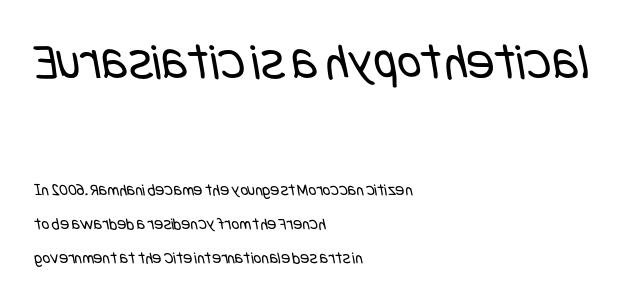
Q: Is the text bold? A: No.
Q: Is the typeface a serif or a sans-serif typeface? A: Sans-serif.
Q: Is the text underlined? A: No.
Q: How is the paragraph aligned? A: Left-aligned.
Q: Is the spacing between letters normal or unusually wide? A: Normal.
Q: Is the spacing between lines tight, normal or loose? A: Loose.
Q: Which block of text is set in a larger size, the first (top) or the second (bottom)? A: The first (top) one.
Q: Width (condensed, normal, or wide)? A: Condensed.
Q: Stroke contrast? A: Low.
Q: x-height? A: Large.
